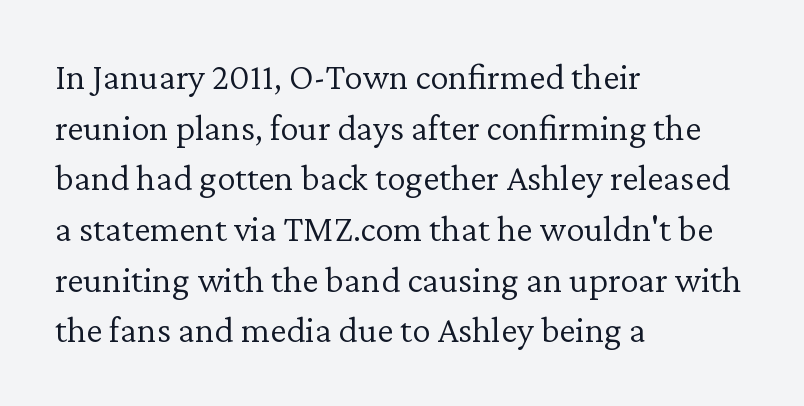
The image shows 37 px light serif type, upright; set left-aligned, normal line spacing (1.37x), normal letter spacing, not underlined; low stroke contrast and a medium x-height.
